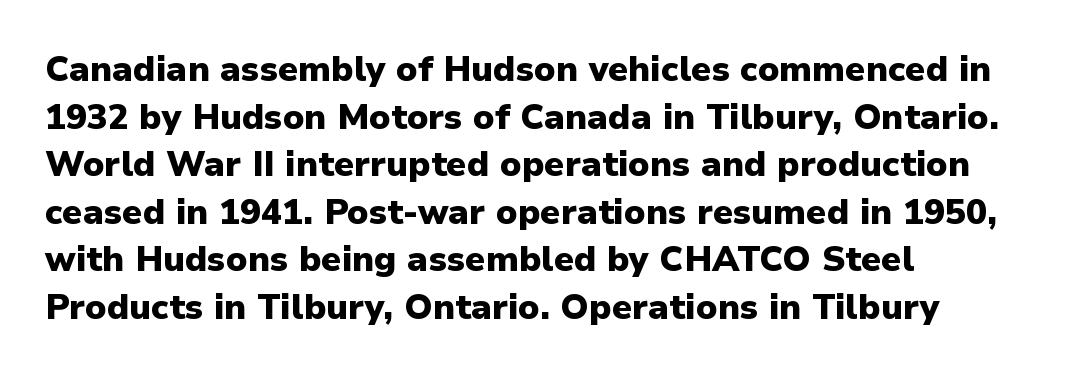
The image shows 35 px heavy sans-serif type, upright; set left-aligned, normal line spacing (1.36x), normal letter spacing, not underlined; low stroke contrast and a medium x-height.
